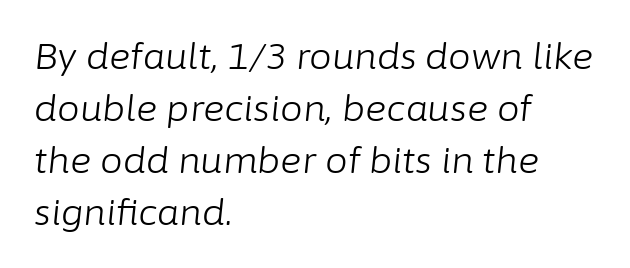
{"italic": "yes", "lean": "right", "slant_degrees": 6, "bold": "no", "weight": "light", "width": "normal", "stroke_contrast": "low", "x_height": "medium", "monospaced": "no", "underline": "no", "align": "left", "line_spacing": "normal", "line_spacing_ratio": 1.44, "letter_spacing": "normal", "letter_spacing_em": 0.0, "glyph_px": 36}
